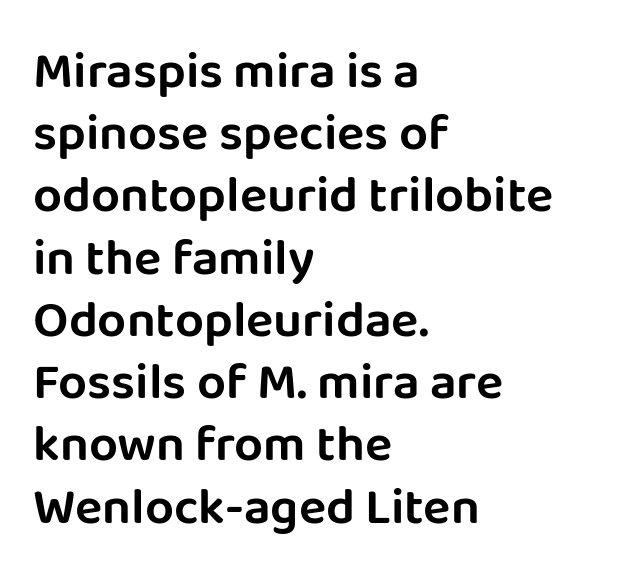
Q: Is the text italic (slanted)? A: No, it is upright.
Q: Is the typeface a serif or a sans-serif typeface? A: Sans-serif.
Q: Is the text underlined? A: No.
Q: How is the paragraph aligned? A: Left-aligned.
Q: Is the spacing between letters normal or unusually wide? A: Normal.
Q: Width (condensed, normal, or wide)? A: Normal.
Q: Stroke contrast? A: Low.
Q: x-height? A: Large.
Q: Monospaced? A: No.
